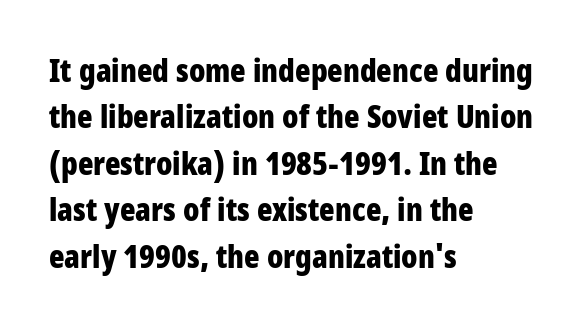
The letters carry no serifs — their stems end cleanly without finishing strokes. The paragraph has a hard left edge and a soft right edge. The letters advance in unequal steps, a hallmark of proportional type. Words appear dense and cohesive because spacing is normal. You can tell it's not italic because the verticals are truly vertical.
